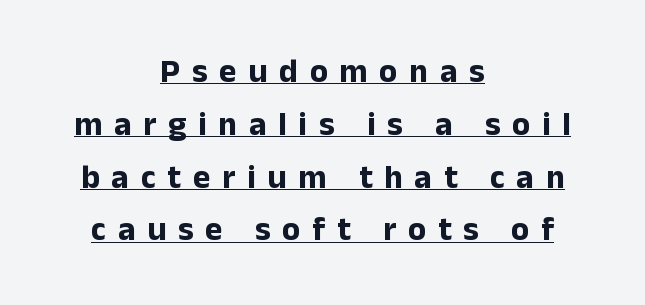
The font family rendered here belongs to the sans-serif group. Evenly set lines give the paragraph a standard silhouette. Reading down the block, each line starts at a different indent, mirrored at its end. A full-strength bold gives these letters their thick strokes. Every character sits straight up, as roman type does.
